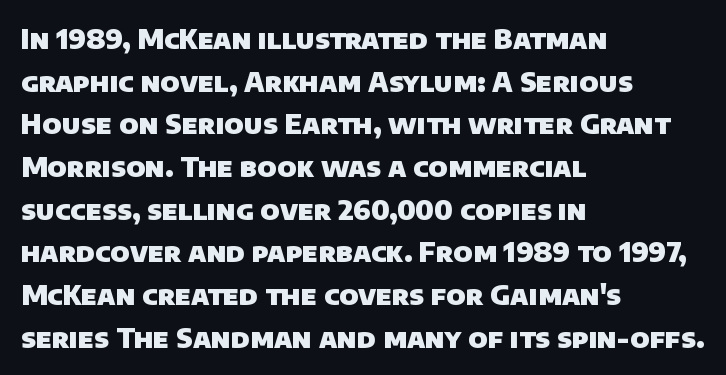
The face used here has the dense, thick strokes of a bold. Words float on clear page, feet unadorned. Typeset ragged right — the left edge is the straight one. Summary of vertical rhythm: regular, with standard interline spacing. Tracking here is standard; glyphs follow each other at the usual distance.
